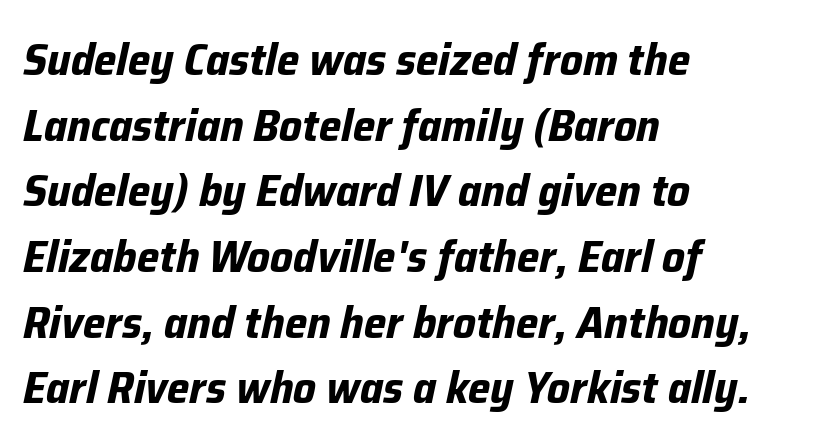
Q: Is the text bold? A: Yes.
Q: Is the text italic (slanted)? A: Yes, it leans right by about 12 degrees.
Q: Is the text underlined? A: No.
Q: How is the paragraph aligned? A: Left-aligned.
Q: Is the spacing between letters normal or unusually wide? A: Normal.
Q: Is the spacing between lines tight, normal or loose? A: Normal.
Q: Width (condensed, normal, or wide)? A: Normal.
Q: Stroke contrast? A: Low.
Q: x-height? A: Medium.
Q: Monospaced? A: No.
